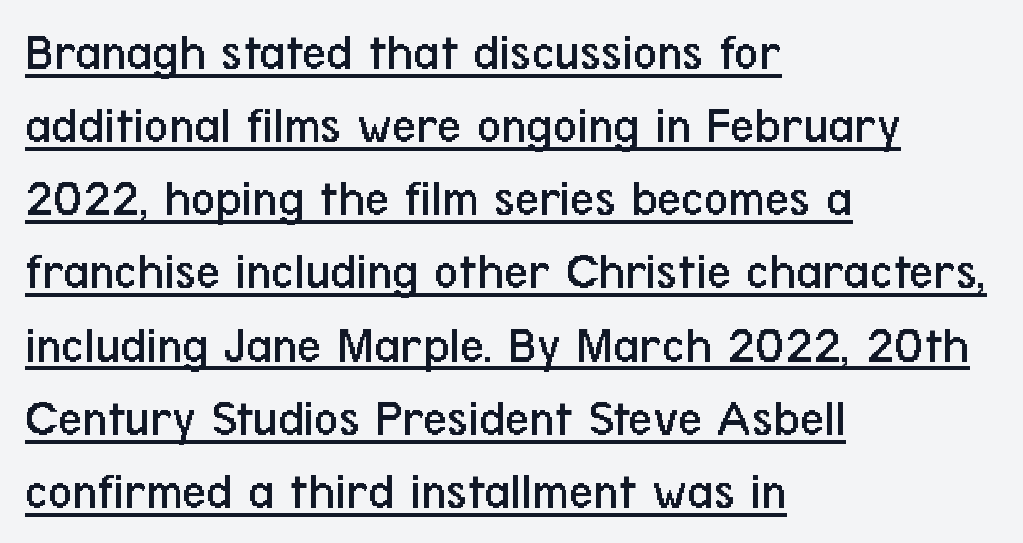
Note the varied advance widths — an 'i' is clearly narrower than an 'm'. The string is rendered with underlining switched on. This is the regular roman posture of the typeface. How would I describe the line gaps? Plain and ordinary.
